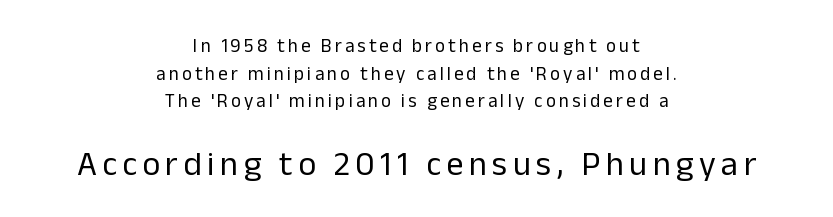
Q: Is the text bold? A: No.
Q: Is the text italic (slanted)? A: No, it is upright.
Q: Is the typeface a serif or a sans-serif typeface? A: Sans-serif.
Q: Is the text underlined? A: No.
Q: How is the paragraph aligned? A: Centered.
Q: Is the spacing between lines tight, normal or loose? A: Normal.
Q: Which block of text is set in a larger size, the first (top) or the second (bottom)? A: The second (bottom) one.
Q: Width (condensed, normal, or wide)? A: Normal.
Q: Stroke contrast? A: Low.
Q: x-height? A: Medium.
Q: Monospaced? A: No.
